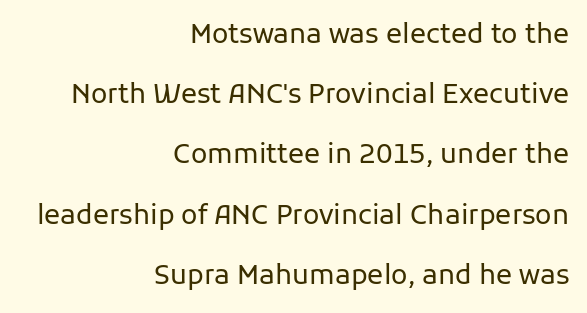
The image shows 27 px text type, upright; set right-aligned, loose line spacing (2.23x), normal letter spacing, not underlined.
